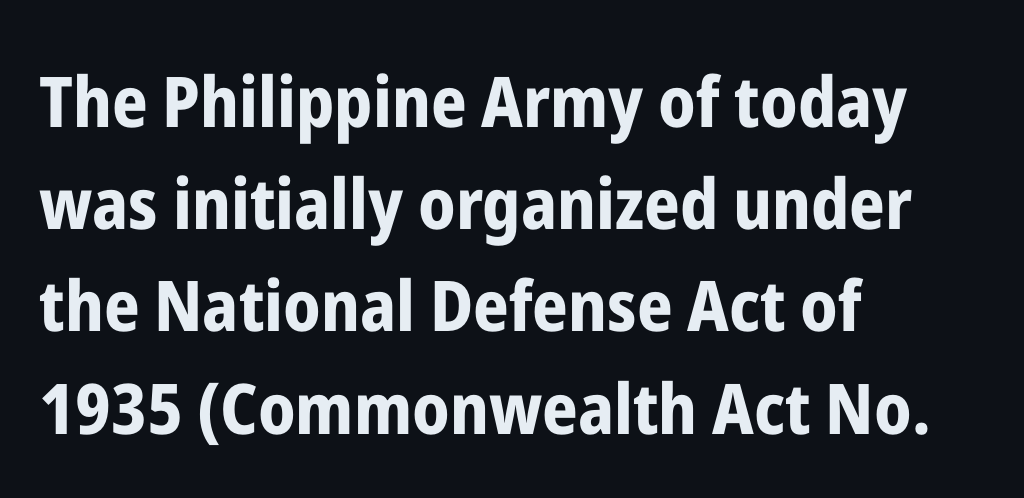
The image shows 70 px bold, condensed sans-serif type, upright; set left-aligned, normal line spacing (1.46x), normal letter spacing, not underlined; low stroke contrast and a medium x-height.
